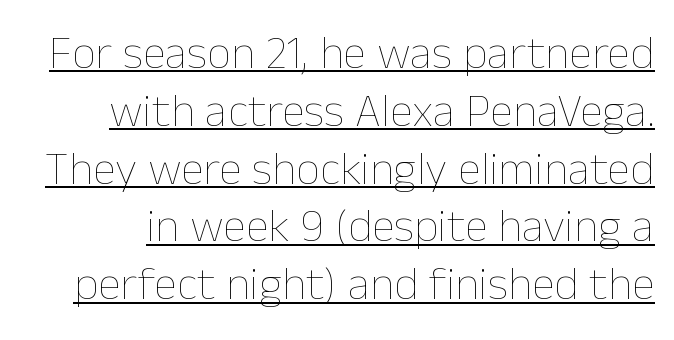
The image shows 47 px thin type, upright; set line spacing 1.23x, normal letter spacing, underlined; low stroke contrast and a medium x-height.
